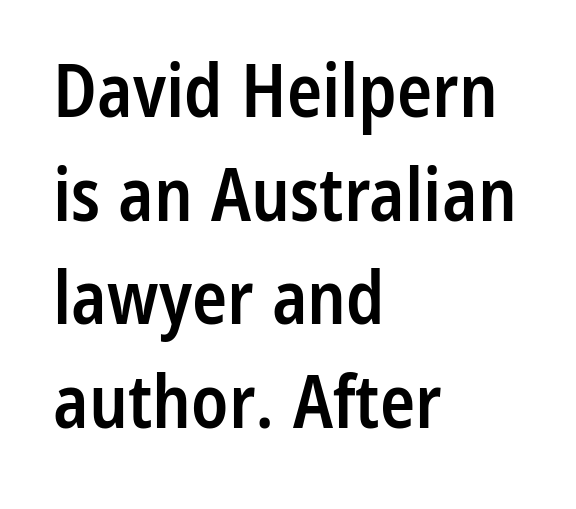
Rule under the text: the space is simply empty. Semibold letterforms, between regular and bold. The text block is weighted toward the left margin, trailing off unevenly rightward. Character widths vary here, with narrow letters taking less room than wide ones.
